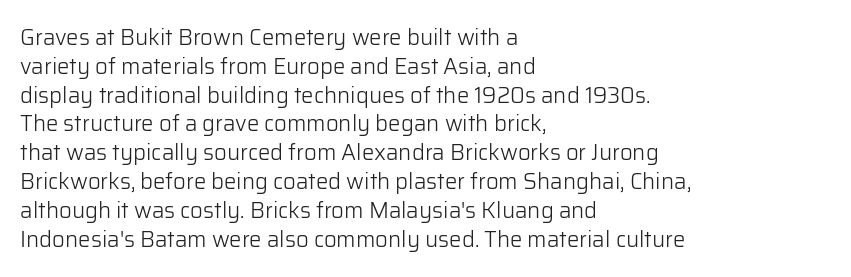
The image shows 22 px text type, upright; set left-aligned, normal line spacing (1.31x), normal letter spacing, not underlined.
